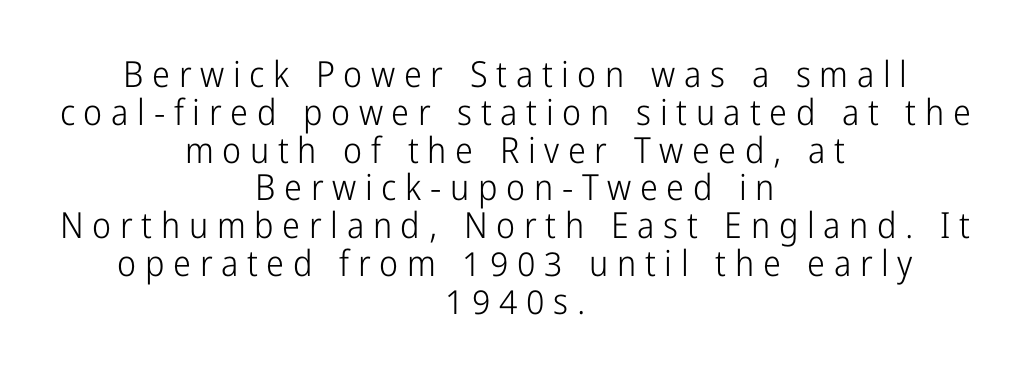
The image shows 36 px light, condensed sans-serif type, upright; set centered, tight line spacing (1.05x), unusually wide letter spacing (+0.24 em), not underlined; low stroke contrast and a medium x-height.
